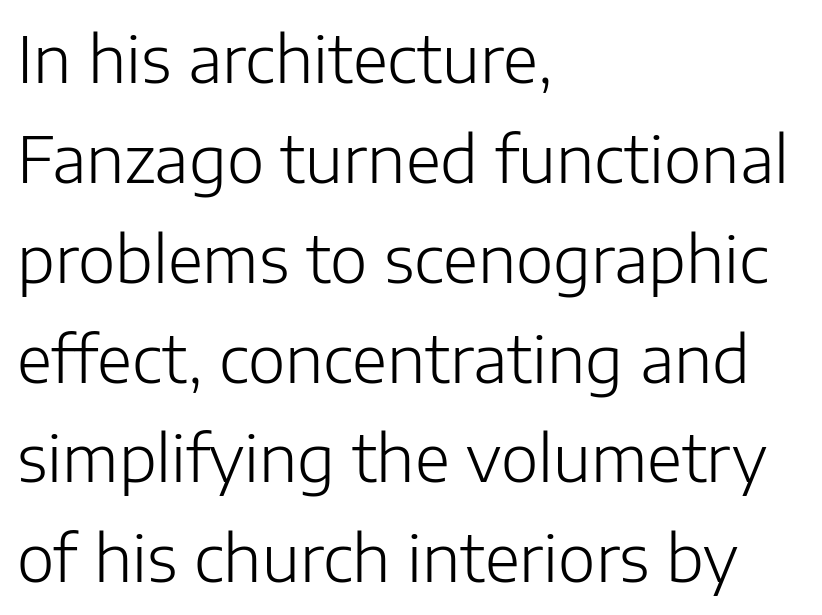
{"serif": "no", "italic": "no", "bold": "no", "weight": "light", "width": "normal", "stroke_contrast": "low", "x_height": "medium", "monospaced": "no", "underline": "no", "align": "left", "line_spacing": "normal", "line_spacing_ratio": 1.56, "letter_spacing": "normal", "letter_spacing_em": 0.0, "glyph_px": 64}
